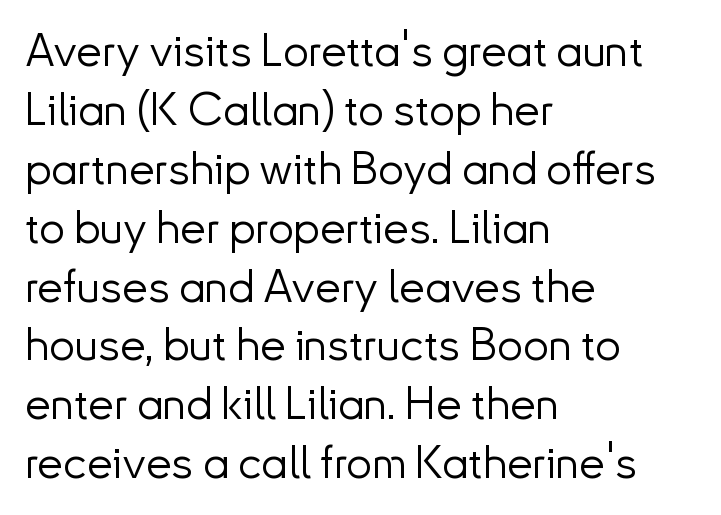
Q: Is the text bold? A: No.
Q: Is the text italic (slanted)? A: No, it is upright.
Q: Is the typeface a serif or a sans-serif typeface? A: Sans-serif.
Q: Is the text underlined? A: No.
Q: How is the paragraph aligned? A: Left-aligned.
Q: Is the spacing between letters normal or unusually wide? A: Normal.
Q: Is the spacing between lines tight, normal or loose? A: Normal.
Q: Width (condensed, normal, or wide)? A: Normal.
Q: Stroke contrast? A: Low.
Q: x-height? A: Small.
Q: Monospaced? A: No.
